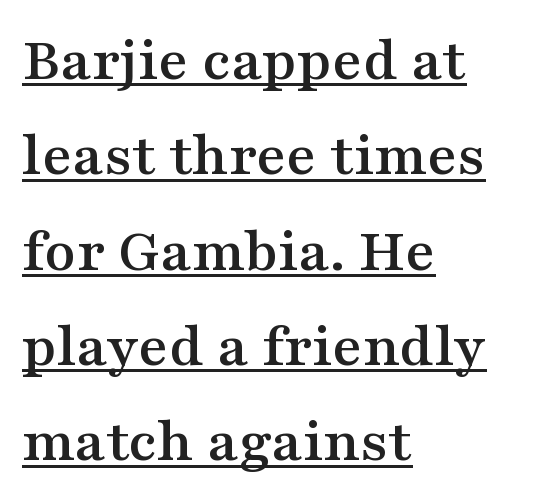
{"serif": "yes", "italic": "no", "width": "wide", "stroke_contrast": "medium", "x_height": "medium", "monospaced": "no", "underline": "yes", "align": "left", "line_spacing": "normal", "line_spacing_ratio": 1.49, "letter_spacing": "normal", "letter_spacing_em": 0.0, "glyph_px": 64}
